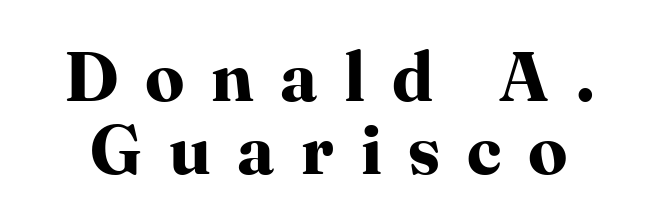
Q: Is the text bold? A: Yes.
Q: Is the text italic (slanted)? A: No, it is upright.
Q: Is the typeface a serif or a sans-serif typeface? A: Serif.
Q: Is the text underlined? A: No.
Q: Is the spacing between letters normal or unusually wide? A: Unusually wide.
Q: Is the spacing between lines tight, normal or loose? A: Tight.
Q: Width (condensed, normal, or wide)? A: Normal.
Q: Stroke contrast? A: High.
Q: x-height? A: Medium.
Q: Monospaced? A: No.
